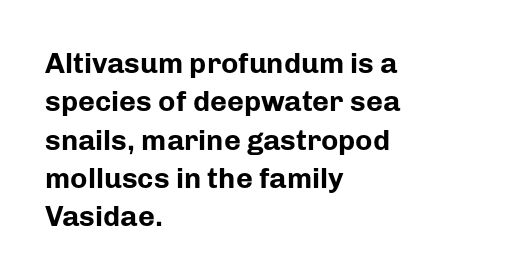
Q: Is the text bold? A: Yes.
Q: Is the text italic (slanted)? A: No, it is upright.
Q: Is the typeface a serif or a sans-serif typeface? A: Sans-serif.
Q: Is the text underlined? A: No.
Q: How is the paragraph aligned? A: Left-aligned.
Q: Is the spacing between letters normal or unusually wide? A: Normal.
Q: Is the spacing between lines tight, normal or loose? A: Normal.
Q: Width (condensed, normal, or wide)? A: Normal.
Q: Stroke contrast? A: Low.
Q: x-height? A: Medium.
Q: Monospaced? A: No.
